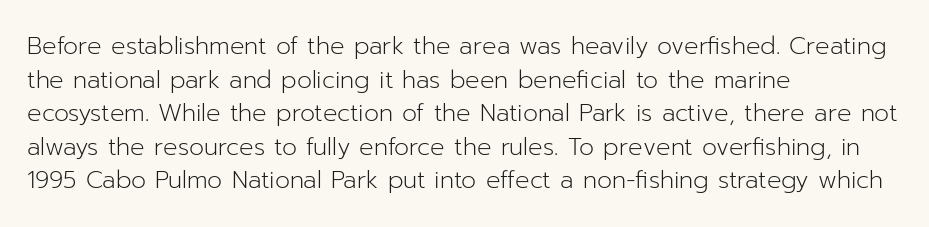
{"italic": "no", "bold": "no", "underline": "no", "align": "left", "line_spacing": "normal", "line_spacing_ratio": 1.4, "letter_spacing": "normal", "letter_spacing_em": 0.0, "glyph_px": 24}
